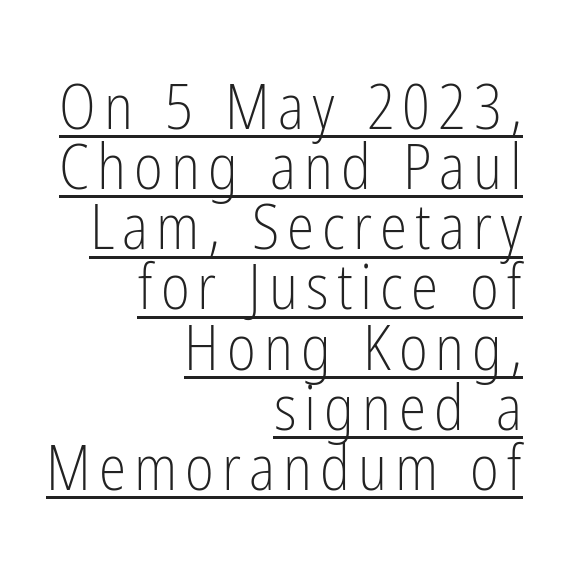
The image shows 62 px light, condensed sans-serif type, upright; set right-aligned, tight line spacing (0.97x), underlined; low stroke contrast and a medium x-height.
